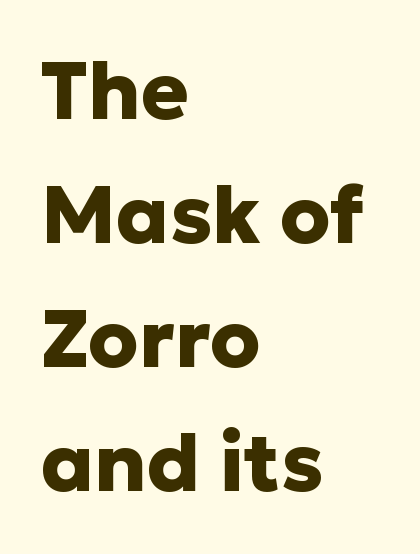
{"serif": "no", "italic": "no", "bold": "yes", "weight": "heavy", "width": "normal", "stroke_contrast": "low", "x_height": "medium", "monospaced": "no", "underline": "no", "align": "left", "line_spacing": "normal", "line_spacing_ratio": 1.55, "letter_spacing": "normal", "letter_spacing_em": 0.0, "glyph_px": 80}
